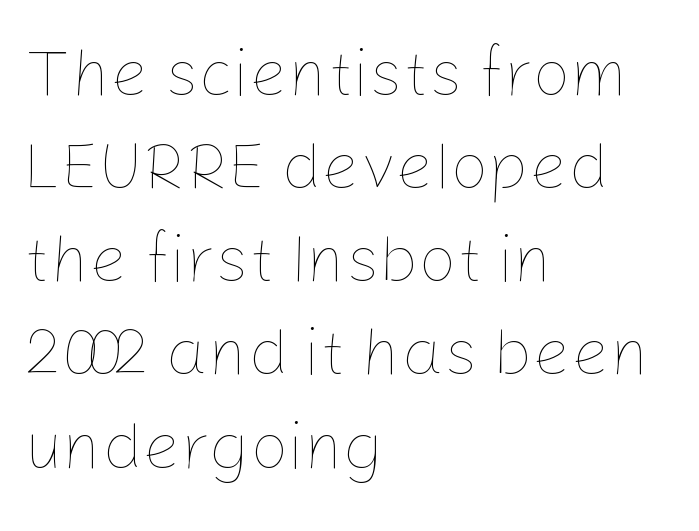
{"italic": "no", "bold": "no", "weight": "thin", "width": "normal", "stroke_contrast": "low", "x_height": "medium", "monospaced": "no", "underline": "no", "align": "left", "line_spacing": "normal", "line_spacing_ratio": 1.39, "letter_spacing": "normal", "letter_spacing_em": 0.0, "glyph_px": 67}
